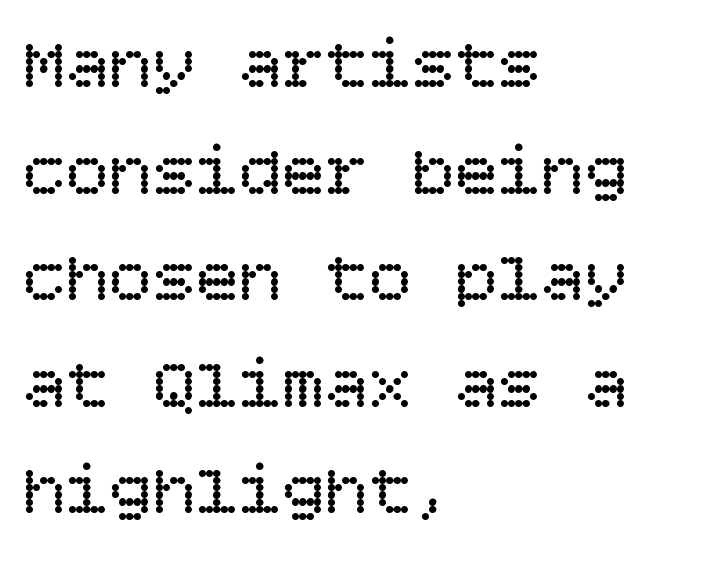
The image shows 72 px regular-weight type, upright; set left-aligned, normal line spacing (1.48x), normal letter spacing, not underlined; low stroke contrast and a large x-height.
